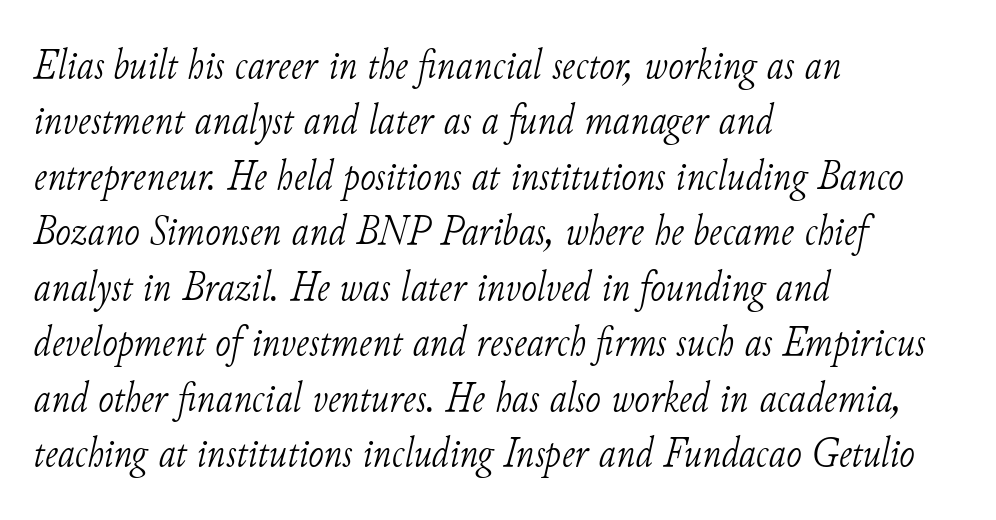
The image shows 42 px light serif type, italic (leaning right); set left-aligned, normal line spacing (1.32x), normal letter spacing, not underlined; low stroke contrast and a small x-height.
